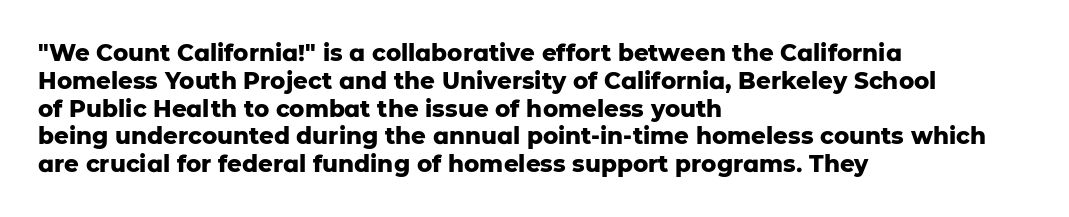
Q: Is the text bold? A: Yes.
Q: Is the text italic (slanted)? A: No, it is upright.
Q: Is the text underlined? A: No.
Q: How is the paragraph aligned? A: Left-aligned.
Q: Is the spacing between letters normal or unusually wide? A: Normal.
